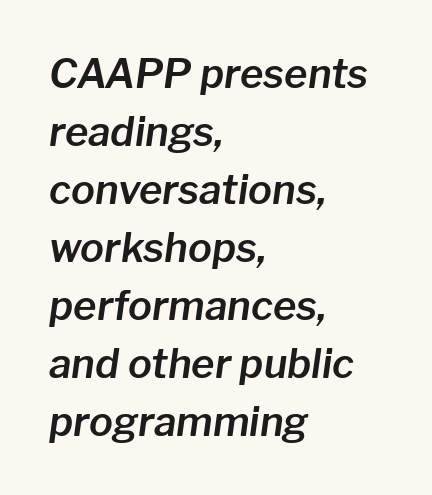
Q: Is the text italic (slanted)? A: Yes, it leans right by about 8 degrees.
Q: Is the text underlined? A: No.
Q: How is the paragraph aligned? A: Left-aligned.
Q: Is the spacing between letters normal or unusually wide? A: Normal.
Q: Is the spacing between lines tight, normal or loose? A: Normal.
Q: Width (condensed, normal, or wide)? A: Normal.
Q: Stroke contrast? A: Low.
Q: x-height? A: Medium.
Q: Monospaced? A: No.
